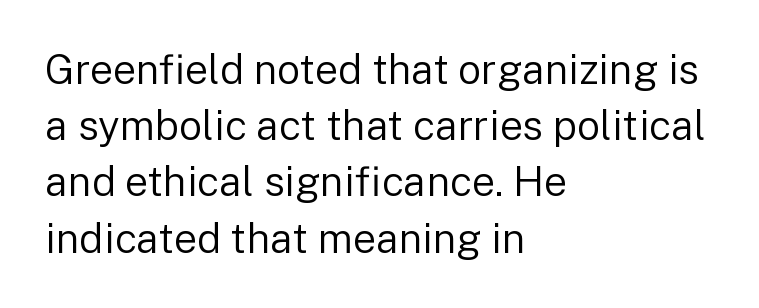
{"serif": "no", "italic": "no", "bold": "no", "weight": "regular", "width": "normal", "stroke_contrast": "low", "x_height": "medium", "monospaced": "no", "underline": "no", "align": "left", "line_spacing": "normal", "line_spacing_ratio": 1.37, "letter_spacing": "normal", "letter_spacing_em": 0.0, "glyph_px": 41}
